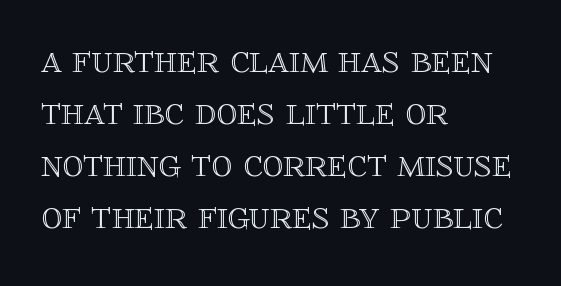
{"italic": "no", "width": "normal", "x_height": "large", "monospaced": "no", "underline": "no", "align": "left", "line_spacing": "normal", "line_spacing_ratio": 1.27, "letter_spacing": "normal", "letter_spacing_em": 0.0, "glyph_px": 41}
